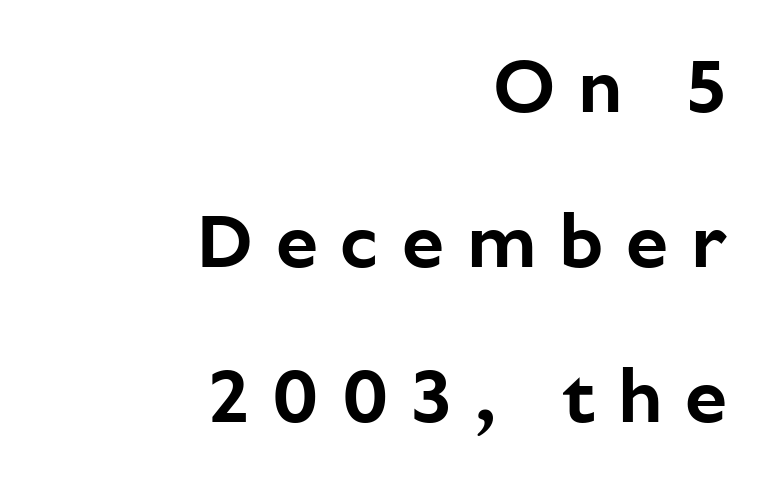
The image shows 76 px sans-serif type, upright; set right-aligned, loose line spacing (2.04x), unusually wide letter spacing (+0.3 em), not underlined; low stroke contrast and a medium x-height.
